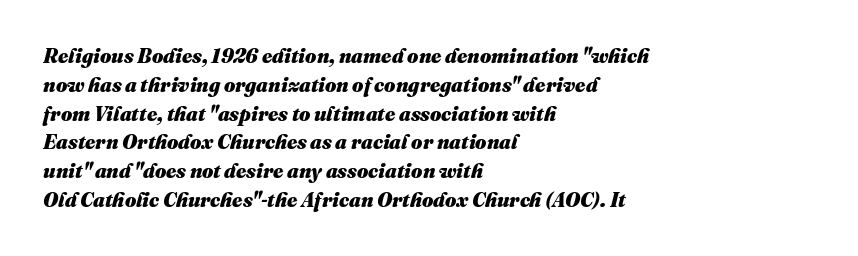
The image shows 20 px bold type, italic (leaning right); set left-aligned, normal line spacing (1.44x), normal letter spacing, not underlined.
